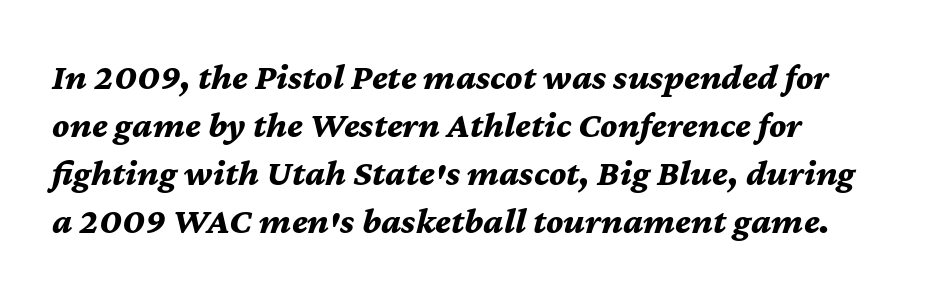
{"italic": "yes", "lean": "right", "slant_degrees": 12, "bold": "yes", "weight": "bold", "width": "normal", "stroke_contrast": "medium", "x_height": "medium", "monospaced": "no", "underline": "no", "line_spacing": "normal", "line_spacing_ratio": 1.3, "letter_spacing": "normal", "letter_spacing_em": 0.0, "glyph_px": 37}
